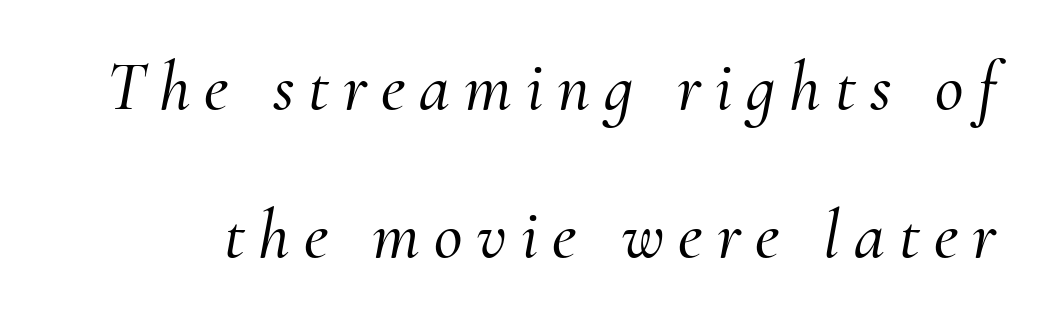
Proportional: the letters do not fall into vertical columns. Underline: absent. Compared with typical body copy, the letter spacing here is much looser. The block of text is sparse from top to bottom, with ample space between rows. Compared with ordinary roman type, these characters are visibly tilted. This is serif lettering, the kind often seen in printed books.
